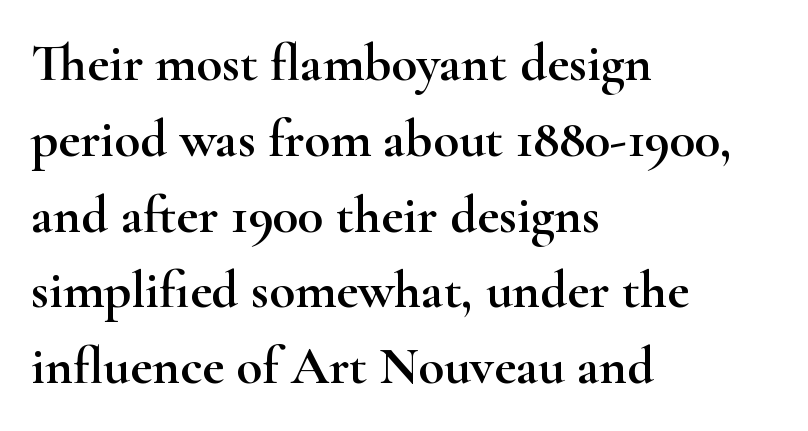
Q: Is the text italic (slanted)? A: No, it is upright.
Q: Is the typeface a serif or a sans-serif typeface? A: Serif.
Q: Is the text underlined? A: No.
Q: How is the paragraph aligned? A: Left-aligned.
Q: Is the spacing between letters normal or unusually wide? A: Normal.
Q: Is the spacing between lines tight, normal or loose? A: Normal.
Q: Width (condensed, normal, or wide)? A: Wide.
Q: Stroke contrast? A: High.
Q: x-height? A: Small.
Q: Monospaced? A: No.
